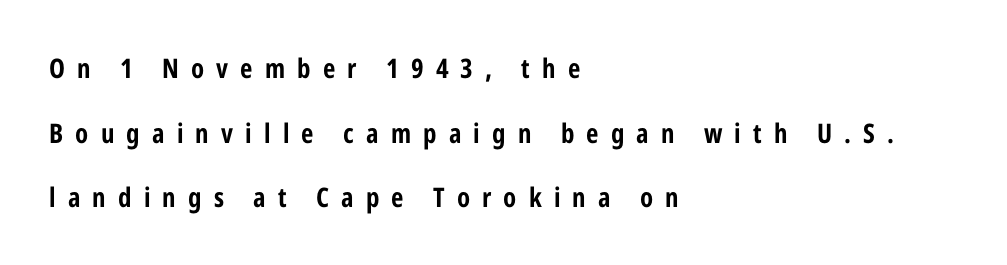
Q: Is the text italic (slanted)? A: No, it is upright.
Q: Is the text underlined? A: No.
Q: How is the paragraph aligned? A: Left-aligned.
Q: Is the spacing between letters normal or unusually wide? A: Unusually wide.
Q: Is the spacing between lines tight, normal or loose? A: Loose.
